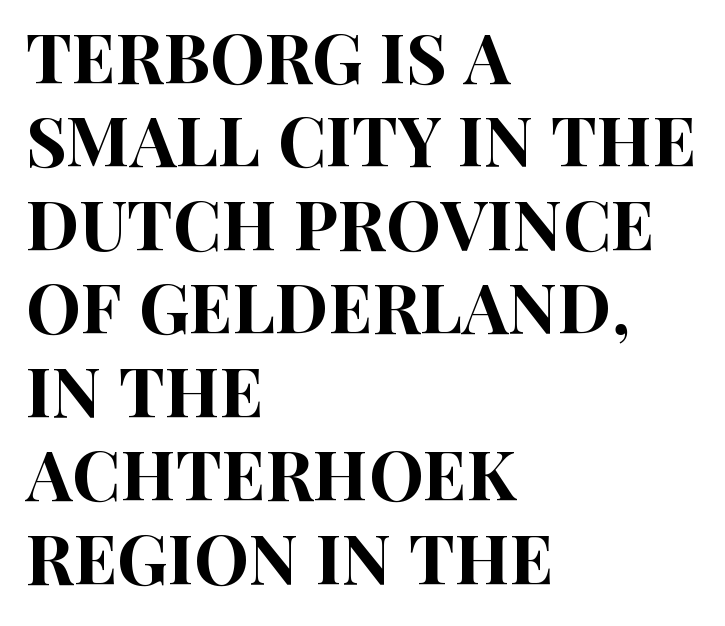
The image shows 69 px condensed sans-serif type, upright; set left-aligned, line spacing 1.21x, normal letter spacing, not underlined; high stroke contrast and a large x-height.
